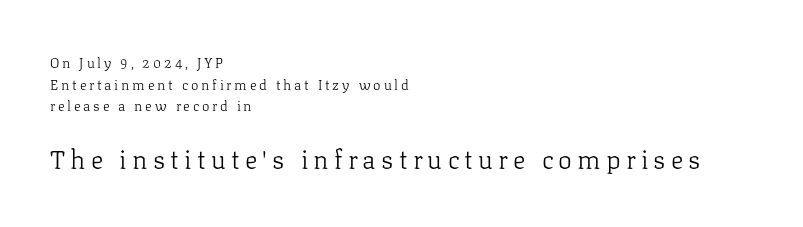
Q: Is the text bold? A: No.
Q: Is the text italic (slanted)? A: No, it is upright.
Q: Is the text underlined? A: No.
Q: How is the paragraph aligned? A: Left-aligned.
Q: Is the spacing between letters normal or unusually wide? A: Unusually wide.
Q: Is the spacing between lines tight, normal or loose? A: Normal.
Q: Which block of text is set in a larger size, the first (top) or the second (bottom)? A: The second (bottom) one.
